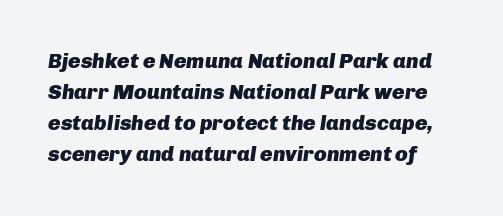
Caption: bold face, heavy strokes. Words float on clear page, feet unadorned. Compared with typical paragraphs, the rows here are spaced about the same. Inter-character spacing is left at the font's built-in metrics. Posture: slanted.
